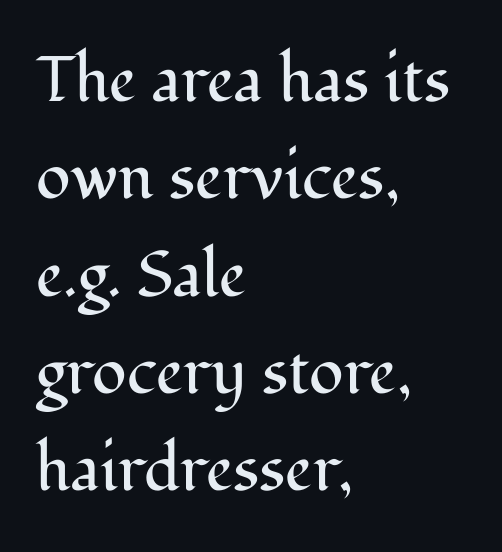
The image shows 64 px regular-weight serif type, upright; set left-aligned, normal line spacing (1.52x), normal letter spacing, not underlined; medium stroke contrast and a medium x-height.
